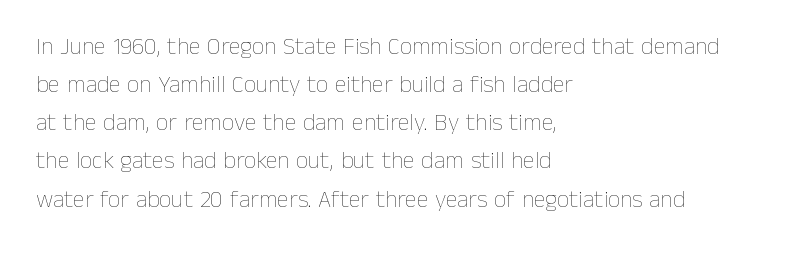
Is there much room between lines? A standard amount, neither cramped nor airy. A roman cut, with each character standing at attention. How are the letters spaced? Ordinarily, with no added tracking. This rendering features lettering with no underline. The paragraph shown leans on its left margin. The weight tops out at a normal text grade.
